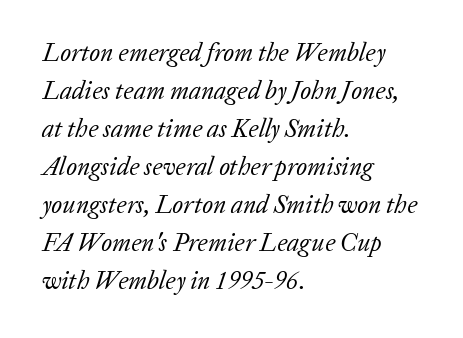
{"italic": "yes", "lean": "right", "slant_degrees": 20, "bold": "no", "underline": "no", "align": "left", "line_spacing": "normal", "line_spacing_ratio": 1.52, "letter_spacing": "normal", "letter_spacing_em": 0.0, "glyph_px": 25}
